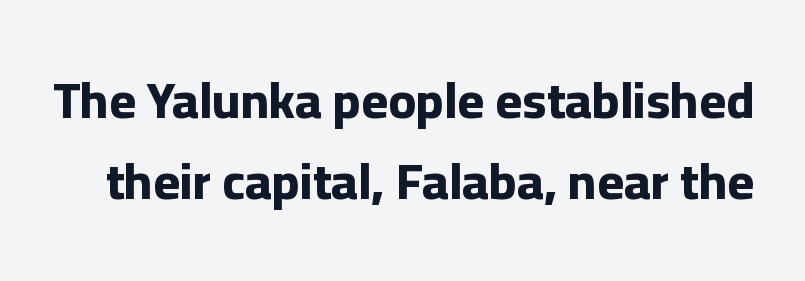
Type style note: lacks serifs. Interline gaps are of average width in this sample. Its strokes are broad and dark, the hallmark of bold type. No italicization has been applied; the sample stays upright. This rendering leaves character spacing at its baseline value.
